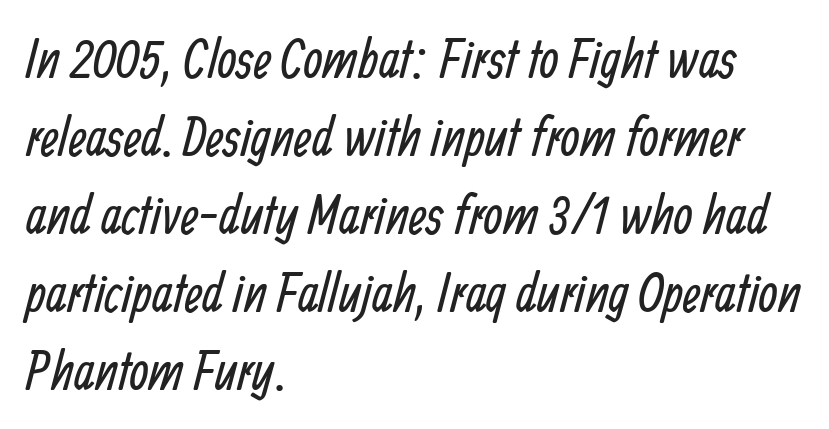
Q: Is the text bold? A: No.
Q: Is the typeface a serif or a sans-serif typeface? A: Sans-serif.
Q: Is the text underlined? A: No.
Q: How is the paragraph aligned? A: Left-aligned.
Q: Is the spacing between letters normal or unusually wide? A: Normal.
Q: Is the spacing between lines tight, normal or loose? A: Normal.
Q: Width (condensed, normal, or wide)? A: Condensed.
Q: Stroke contrast? A: Low.
Q: x-height? A: Medium.
Q: Monospaced? A: No.
